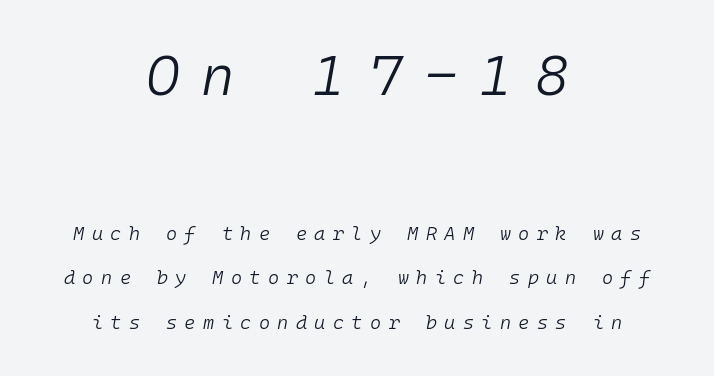
Each stroke keeps to a modest, everyday thickness or less. Italic: yes, the glyphs are oblique. Compared with typical paragraphs, the rows here are farther apart. Note: larger setting up top, smaller setting below. Here the designer chose a console-style face with uniform glyph widths. The gaps between neighbouring characters are conspicuously large.
